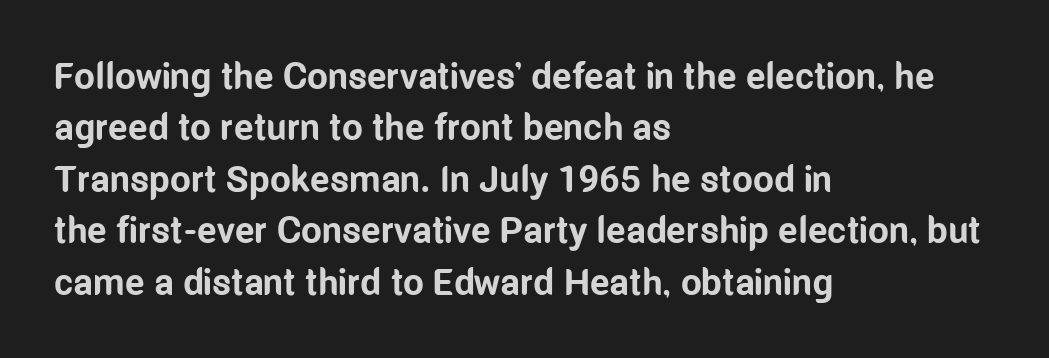
Q: Is the text bold? A: Yes.
Q: Is the text italic (slanted)? A: No, it is upright.
Q: Is the typeface a serif or a sans-serif typeface? A: Sans-serif.
Q: Is the text underlined? A: No.
Q: How is the paragraph aligned? A: Left-aligned.
Q: Is the spacing between letters normal or unusually wide? A: Normal.
Q: Is the spacing between lines tight, normal or loose? A: Normal.
Q: Width (condensed, normal, or wide)? A: Condensed.
Q: Stroke contrast? A: Low.
Q: x-height? A: Medium.
Q: Monospaced? A: No.
